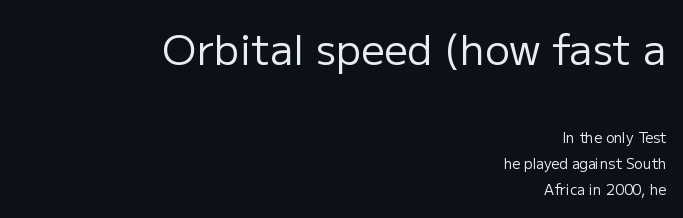
{"serif": "no", "italic": "no", "bold": "no", "weight": "regular", "width": "normal", "stroke_contrast": "low", "x_height": "medium", "monospaced": "no", "underline": "no", "align": "right", "line_spacing_ratio": 1.86, "letter_spacing": "normal", "letter_spacing_em": 0.0, "larger_block": "first", "size_ratio": 2.93, "glyph_px": 41}
